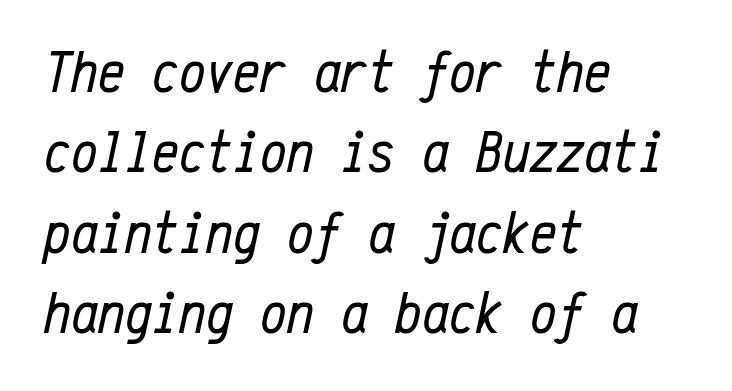
{"italic": "yes", "lean": "right", "slant_degrees": 12, "bold": "no", "weight": "regular", "width": "condensed", "stroke_contrast": "low", "x_height": "medium", "monospaced": "yes", "underline": "no", "align": "left", "line_spacing": "normal", "line_spacing_ratio": 1.34, "letter_spacing": "normal", "letter_spacing_em": 0.0, "glyph_px": 60}
